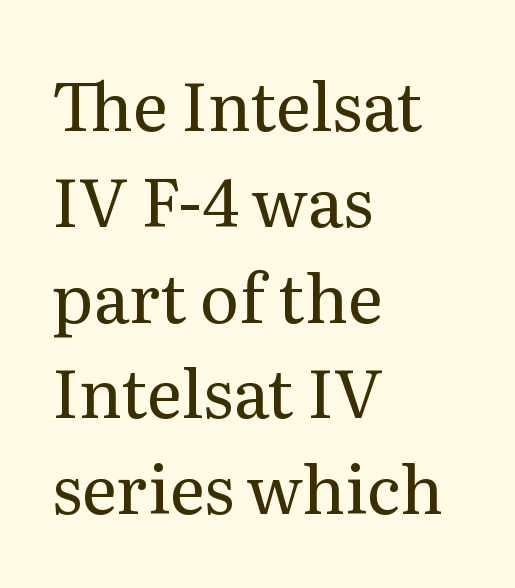
Q: Is the text bold? A: No.
Q: Is the text italic (slanted)? A: No, it is upright.
Q: Is the typeface a serif or a sans-serif typeface? A: Serif.
Q: Is the text underlined? A: No.
Q: How is the paragraph aligned? A: Left-aligned.
Q: Is the spacing between letters normal or unusually wide? A: Normal.
Q: Is the spacing between lines tight, normal or loose? A: Normal.
Q: Width (condensed, normal, or wide)? A: Normal.
Q: Stroke contrast? A: Medium.
Q: x-height? A: Medium.
Q: Monospaced? A: No.
